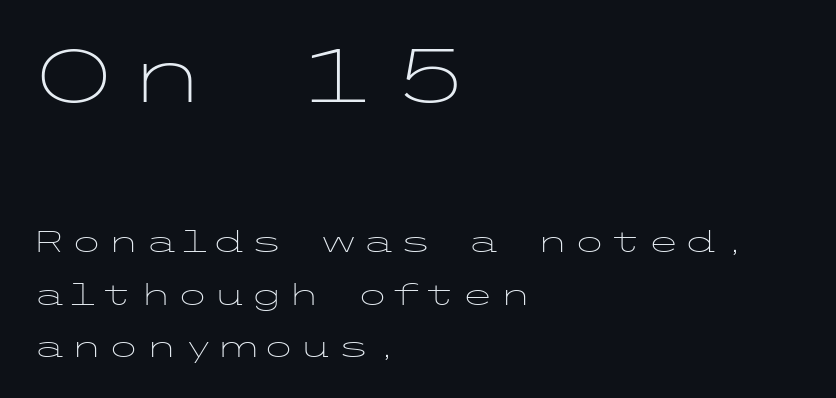
Unlike a traditional serif, this face leaves its strokes unadorned. The lettering holds an erect, upright posture throughout. These lines stack with their left ends in a neat column. Descenders hang freely into open space. You get the large type first, then a drop to smaller type. Think standard paragraph weight, or any step lighter than that.
